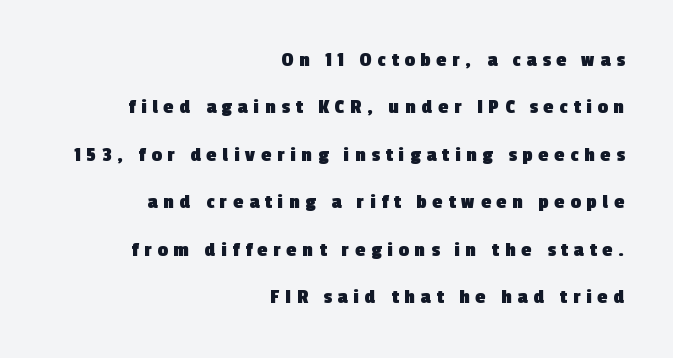
In terms of letterspacing, this is a distinctly airy, spread setting. The typesetter chose a ragged-left arrangement here. The block of text is sparse from top to bottom, with ample space between rows. Every letter is thick-stroked: bold, no question. Quick note: underline off.
